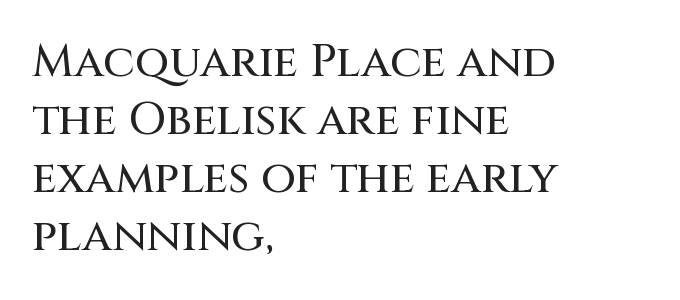
Q: Is the text italic (slanted)? A: No, it is upright.
Q: Is the typeface a serif or a sans-serif typeface? A: Sans-serif.
Q: Is the text underlined? A: No.
Q: How is the paragraph aligned? A: Left-aligned.
Q: Is the spacing between letters normal or unusually wide? A: Normal.
Q: Is the spacing between lines tight, normal or loose? A: Normal.
Q: Width (condensed, normal, or wide)? A: Normal.
Q: Stroke contrast? A: Medium.
Q: x-height? A: Large.
Q: Monospaced? A: No.
